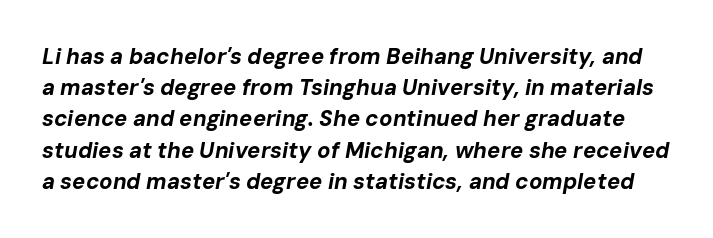
The strokes are fattened all the way to bold. Students, note that the glyphs here touch the page at normal intervals. Descender tails drop into unmarked territory. Slant detected: the letters are inclined.
